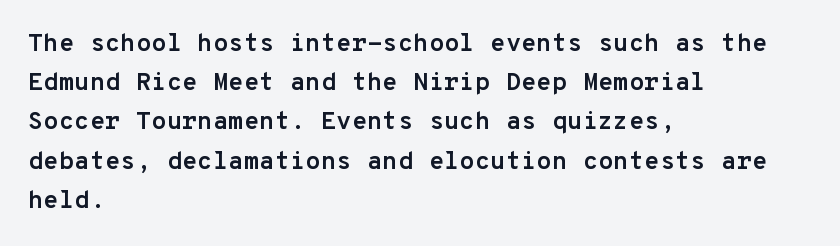
There is no visible air inserted between adjacent glyphs. This sample is left-justified, so line endings fall wherever the words run out. Normally led — the rows are evenly, conventionally spaced. The lettering holds an erect, upright posture throughout.
